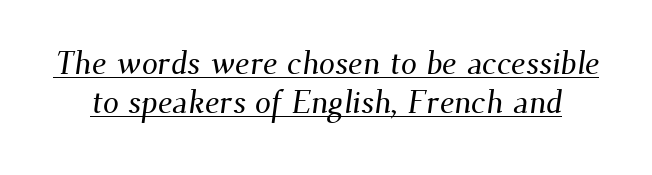
{"serif": "yes", "width": "normal", "stroke_contrast": "medium", "x_height": "small", "monospaced": "no", "underline": "yes", "line_spacing_ratio": 1.22, "letter_spacing": "normal", "letter_spacing_em": 0.0, "glyph_px": 32}
